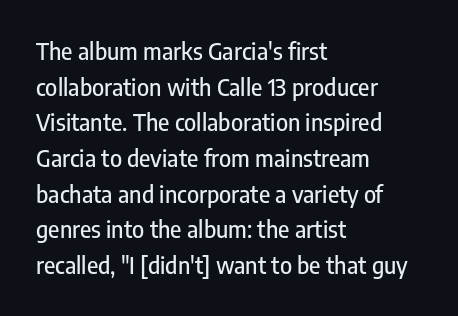
Q: Is the text italic (slanted)? A: No, it is upright.
Q: Is the text underlined? A: No.
Q: How is the paragraph aligned? A: Left-aligned.
Q: Is the spacing between letters normal or unusually wide? A: Normal.
Q: Is the spacing between lines tight, normal or loose? A: Normal.
